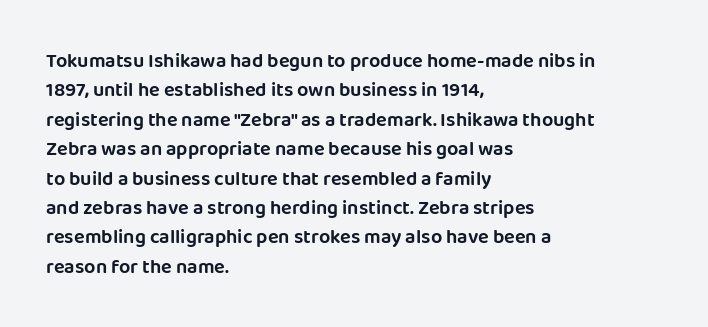
{"italic": "no", "underline": "no", "align": "left", "line_spacing": "normal", "line_spacing_ratio": 1.47, "letter_spacing": "normal", "letter_spacing_em": 0.0, "glyph_px": 20}
